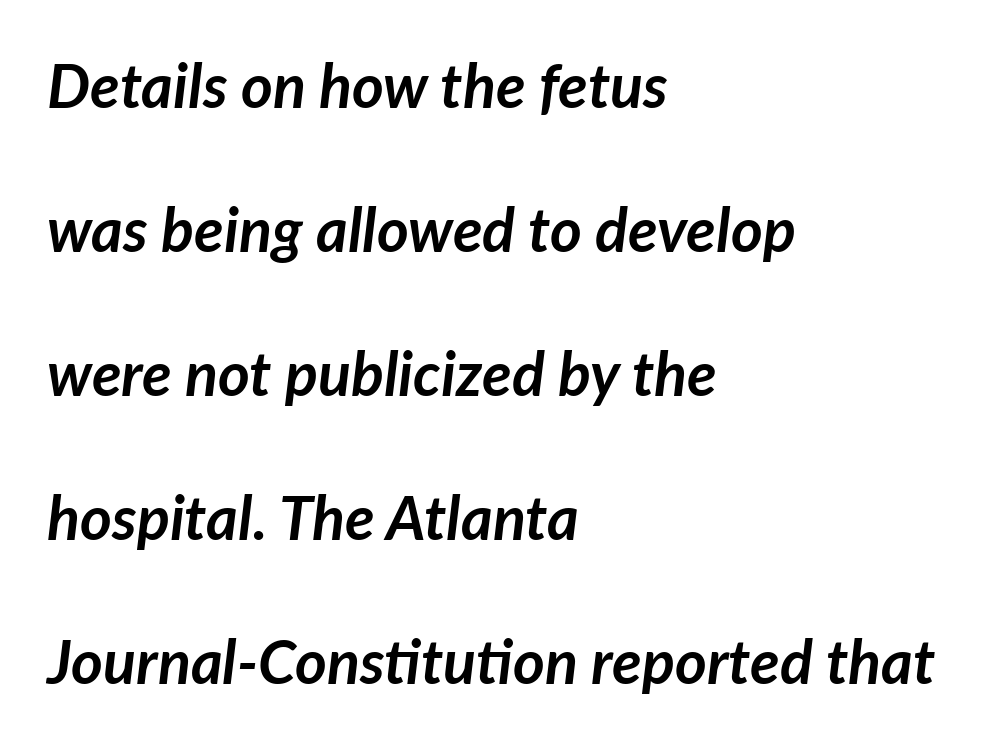
The lettering tilts uniformly, giving the passage an italic look. Inter-character spacing is left at the font's built-in metrics. The characters look thick and weighty, a clear bold. Character widths vary here, with narrow letters taking less room than wide ones.
